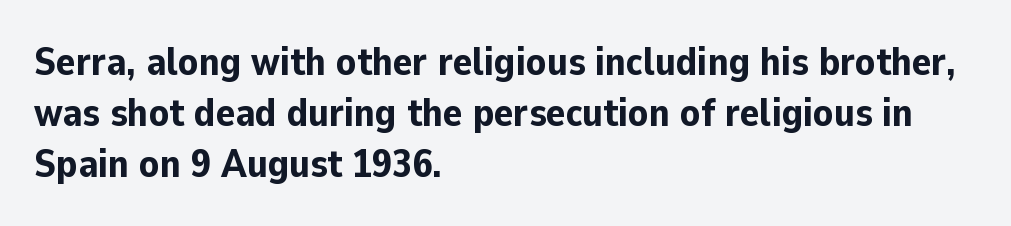
Honestly, the letter spacing is just normal — you wouldn't notice it. Unmarked baselines from the first word to the last. Horizontal bands of white between lines are of average thickness. The face used here has the dense, thick strokes of a bold. The specimen reads as upright at a glance.
